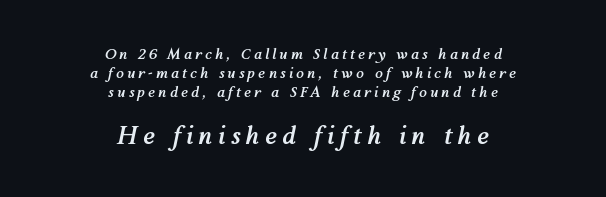
Q: Is the text bold? A: Yes.
Q: Is the text italic (slanted)? A: Yes, it leans right by about 12 degrees.
Q: Is the text underlined? A: No.
Q: How is the paragraph aligned? A: Centered.
Q: Is the spacing between letters normal or unusually wide? A: Unusually wide.
Q: Is the spacing between lines tight, normal or loose? A: Normal.
Q: Which block of text is set in a larger size, the first (top) or the second (bottom)? A: The second (bottom) one.
